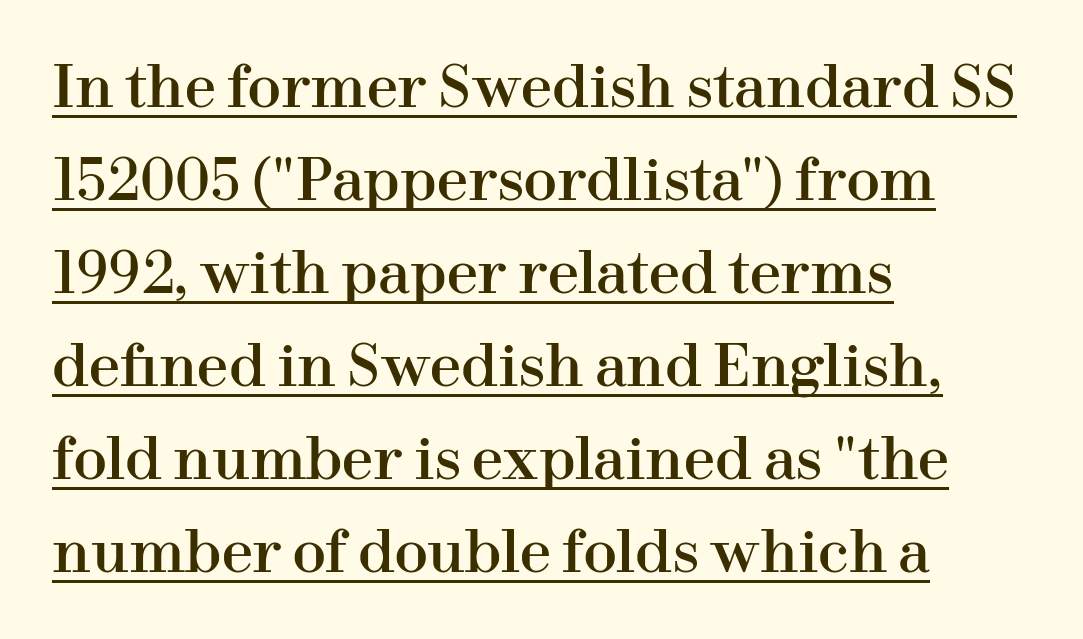
The image shows 56 px serif type, upright; set left-aligned, normal line spacing (1.66x), normal letter spacing, underlined; high stroke contrast and a medium x-height.
